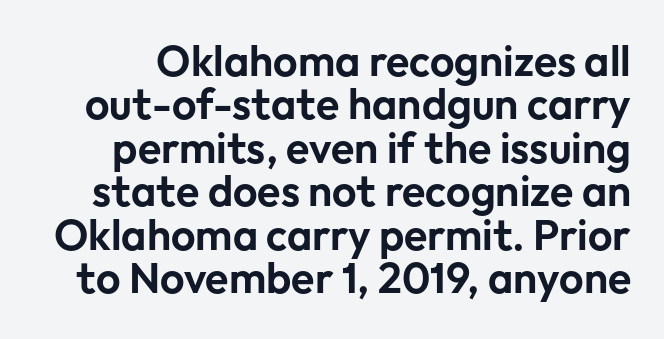
The image shows 43 px sans-serif type, upright; set tight line spacing (1.01x), normal letter spacing, not underlined; low stroke contrast and a medium x-height.
